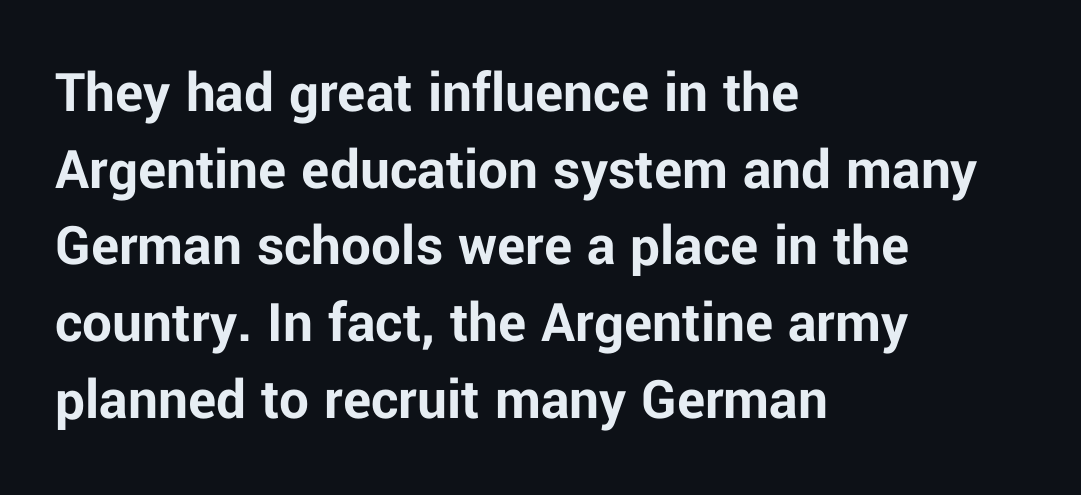
Q: Is the text bold? A: Yes.
Q: Is the text italic (slanted)? A: No, it is upright.
Q: Is the typeface a serif or a sans-serif typeface? A: Sans-serif.
Q: Is the text underlined? A: No.
Q: How is the paragraph aligned? A: Left-aligned.
Q: Is the spacing between letters normal or unusually wide? A: Normal.
Q: Is the spacing between lines tight, normal or loose? A: Normal.
Q: Width (condensed, normal, or wide)? A: Normal.
Q: Stroke contrast? A: Low.
Q: x-height? A: Medium.
Q: Monospaced? A: No.
